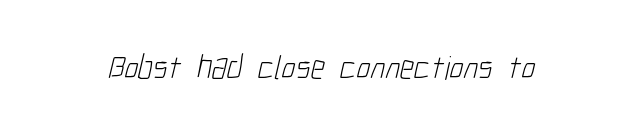
Q: Is the text bold? A: No.
Q: Is the typeface a serif or a sans-serif typeface? A: Sans-serif.
Q: Is the text underlined? A: No.
Q: Is the spacing between letters normal or unusually wide? A: Normal.
Q: Width (condensed, normal, or wide)? A: Condensed.
Q: Stroke contrast? A: Low.
Q: x-height? A: Medium.
Q: Monospaced? A: No.
